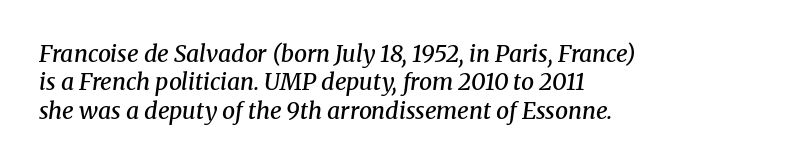
Q: Is the text bold? A: Semi-bold.
Q: Is the text italic (slanted)? A: Yes, it leans right by about 8 degrees.
Q: Is the text underlined? A: No.
Q: How is the paragraph aligned? A: Left-aligned.
Q: Is the spacing between letters normal or unusually wide? A: Normal.
